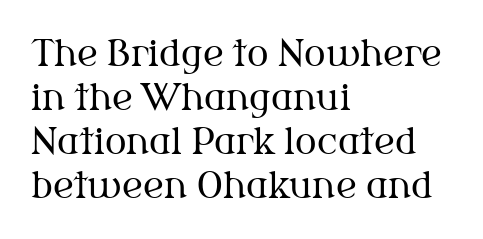
Q: Is the text bold? A: No.
Q: Is the text italic (slanted)? A: No, it is upright.
Q: Is the typeface a serif or a sans-serif typeface? A: Serif.
Q: Is the text underlined? A: No.
Q: How is the paragraph aligned? A: Left-aligned.
Q: Is the spacing between letters normal or unusually wide? A: Normal.
Q: Width (condensed, normal, or wide)? A: Normal.
Q: Stroke contrast? A: Medium.
Q: x-height? A: Medium.
Q: Monospaced? A: No.
